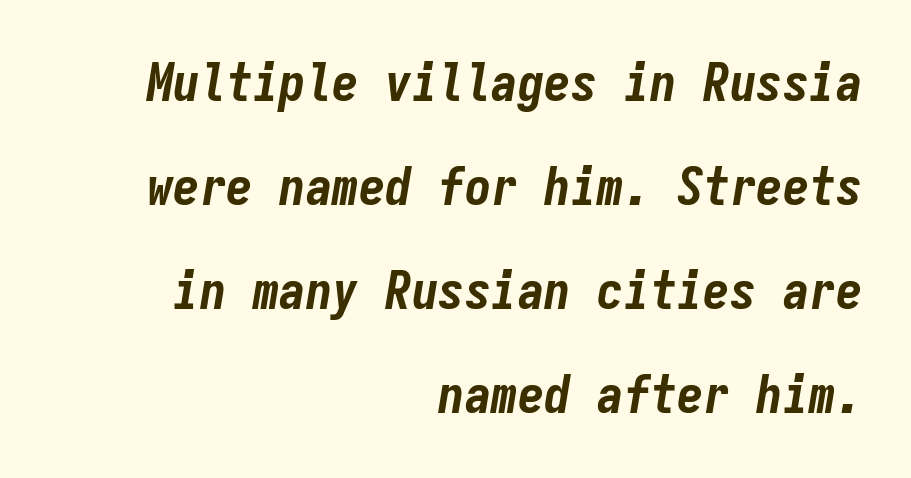
The image shows 53 px bold, condensed type, italic (leaning right), monospaced; set right-aligned, loose line spacing (1.96x), normal letter spacing, not underlined; low stroke contrast and a medium x-height.
